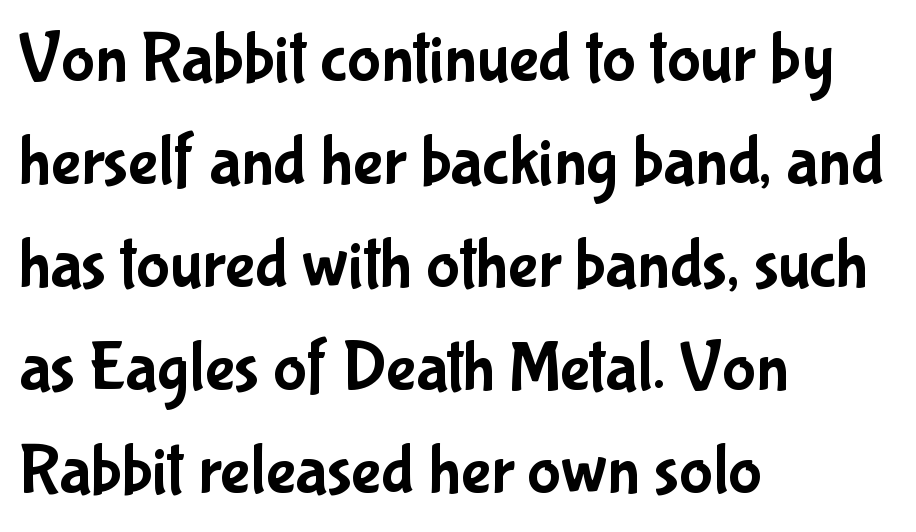
The image shows 70 px condensed sans-serif type, upright; set left-aligned, normal line spacing (1.47x), normal letter spacing, not underlined; low stroke contrast and a medium x-height.
